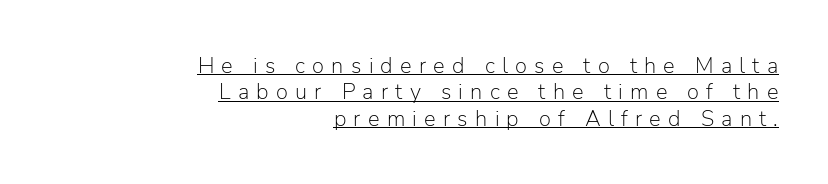
{"italic": "no", "bold": "no", "underline": "yes", "align": "right", "line_spacing_ratio": 1.2, "letter_spacing": "wide", "letter_spacing_em": 0.33, "glyph_px": 22}
